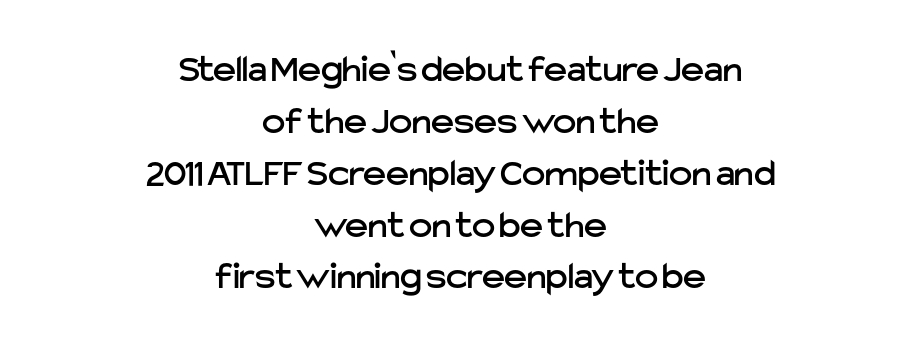
Each letter keeps its own natural width here, so spacing adapts to shape. The space directly below the letters is spotless. Stroke terminals: plain, sans-serif. Rendered with straight, roman letterforms.
